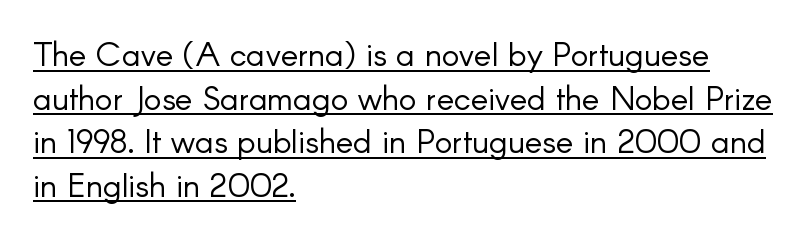
Q: Is the text bold? A: No.
Q: Is the text italic (slanted)? A: No, it is upright.
Q: Is the typeface a serif or a sans-serif typeface? A: Sans-serif.
Q: Is the text underlined? A: Yes.
Q: How is the paragraph aligned? A: Left-aligned.
Q: Is the spacing between letters normal or unusually wide? A: Normal.
Q: Is the spacing between lines tight, normal or loose? A: Normal.
Q: Width (condensed, normal, or wide)? A: Normal.
Q: Stroke contrast? A: Low.
Q: x-height? A: Small.
Q: Monospaced? A: No.
